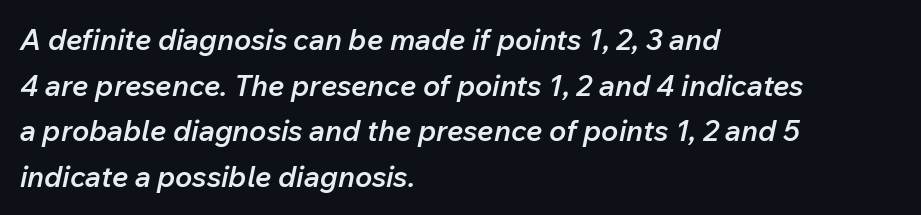
The image shows 29 px semibold type, italic (leaning right); set left-aligned, normal line spacing (1.57x), normal letter spacing, not underlined; low stroke contrast and a medium x-height.
